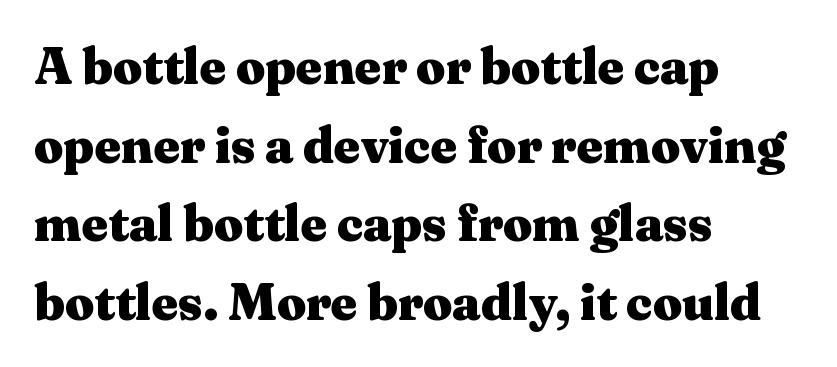
Unmarked baselines from the first word to the last. Quick note: not italic, upright. One glance says typical: line gaps are just what's usual. The letters advance in unequal steps, a hallmark of proportional type. Its strokes are broad and dark, the hallmark of bold type. Little horizontal feet cap the strokes, marking this as serif type.
